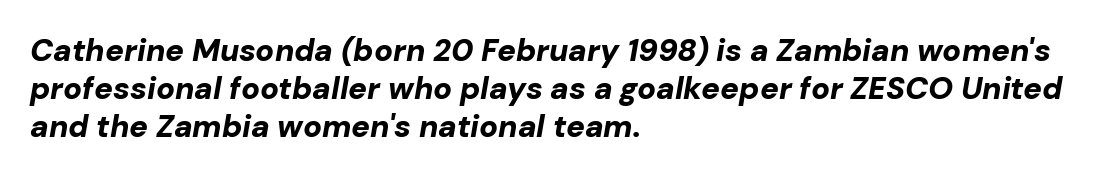
Check under the words: just untouched page. Quick note: italic. The rendering uses a bold face; every stroke is thick and dark. Inter-character spacing is left at the font's built-in metrics. A student would call this left alignment; a typographer would say flush left, rag right.
